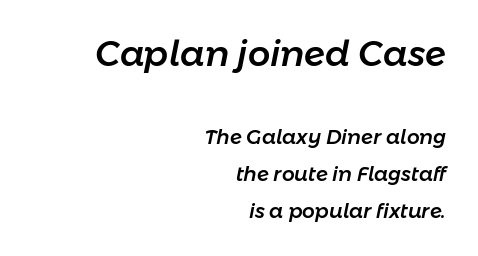
The image shows 35 px text type, italic (leaning right); set right-aligned, line spacing 1.84x, normal letter spacing, not underlined; the first (top) block is 1.75x larger; low stroke contrast and a medium x-height.
